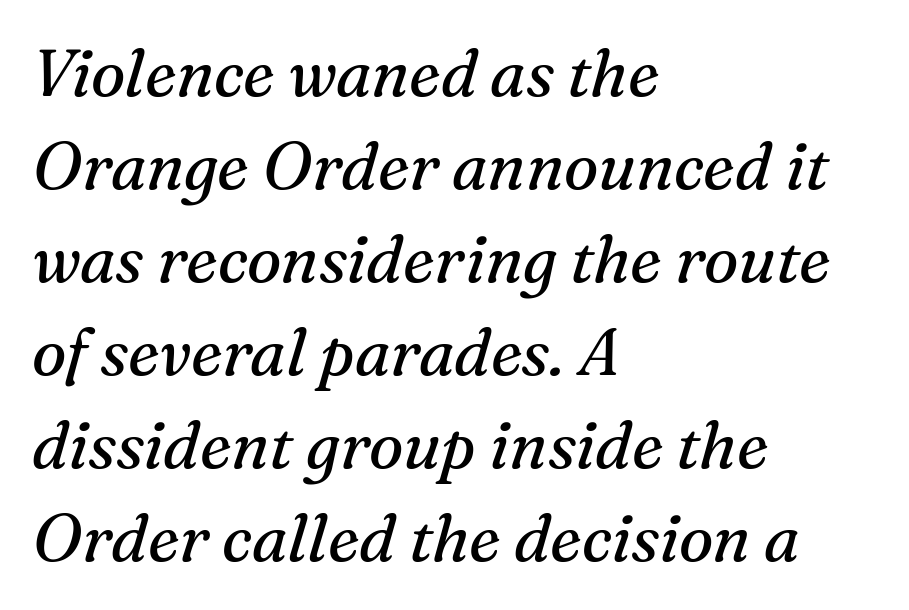
Q: Is the text bold? A: No.
Q: Is the text italic (slanted)? A: Yes, it leans right by about 16 degrees.
Q: Is the typeface a serif or a sans-serif typeface? A: Serif.
Q: Is the text underlined? A: No.
Q: How is the paragraph aligned? A: Left-aligned.
Q: Is the spacing between letters normal or unusually wide? A: Normal.
Q: Is the spacing between lines tight, normal or loose? A: Normal.
Q: Width (condensed, normal, or wide)? A: Normal.
Q: Stroke contrast? A: Medium.
Q: x-height? A: Medium.
Q: Monospaced? A: No.
